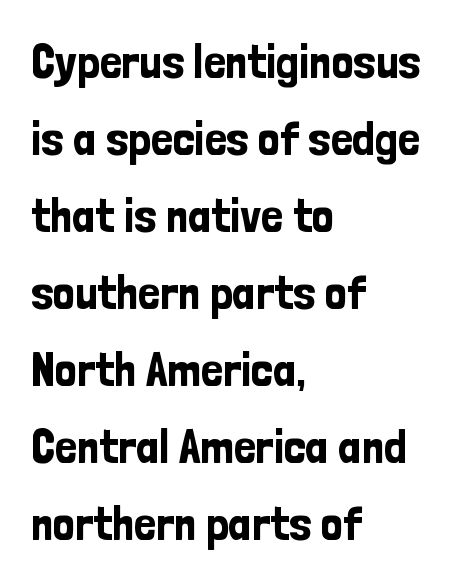
Italic: no, the glyphs are upright roman. Rule under the text: the space is simply empty. These lines stack with their left ends in a neat column. The typeface chosen for these lines omits serifs. Leading: standard.
